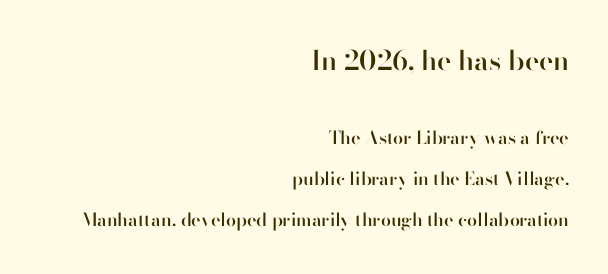
The image shows 27 px text type, upright; set right-aligned, loose line spacing (2.3x), normal letter spacing, not underlined; the first (top) block is 1.5x larger.
